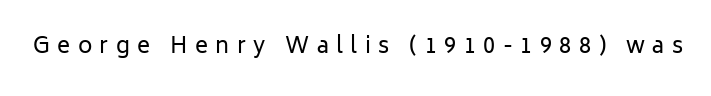
Q: Is the text bold? A: No.
Q: Is the text italic (slanted)? A: No, it is upright.
Q: Is the text underlined? A: No.
Q: Is the spacing between letters normal or unusually wide? A: Unusually wide.
